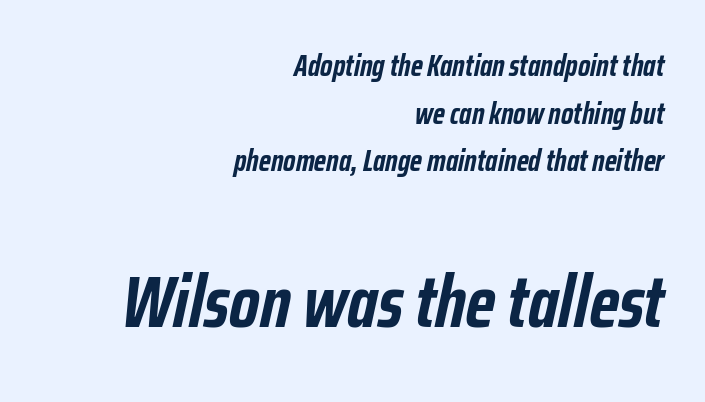
Q: Is the text bold? A: Yes.
Q: Is the text italic (slanted)? A: Yes, it leans right by about 12 degrees.
Q: Is the text underlined? A: No.
Q: How is the paragraph aligned? A: Right-aligned.
Q: Is the spacing between letters normal or unusually wide? A: Normal.
Q: Is the spacing between lines tight, normal or loose? A: Normal.
Q: Which block of text is set in a larger size, the first (top) or the second (bottom)? A: The second (bottom) one.
Q: Width (condensed, normal, or wide)? A: Condensed.
Q: Stroke contrast? A: Low.
Q: x-height? A: Medium.
Q: Monospaced? A: No.
